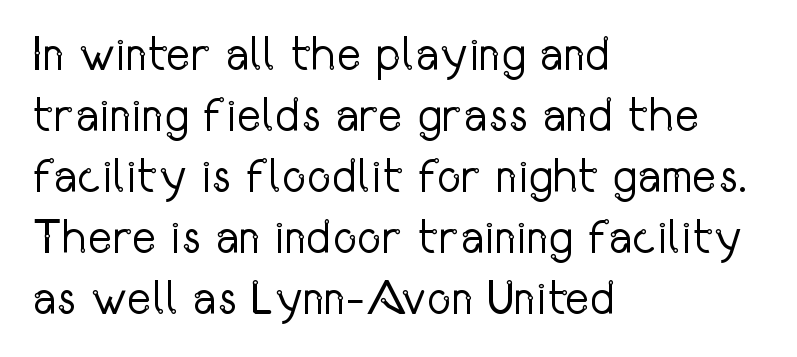
Each letter keeps its own natural width here, so spacing adapts to shape. Weight class: somewhere from thin through regular. Check the space under the baseline: it is left empty. To sum up the face: it is a sans, with no serifs. The paragraph shown leans on its left margin. Leading matches the norm, producing a regular column.
